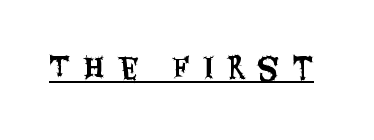
{"serif": "no", "italic": "no", "width": "condensed", "stroke_contrast": "medium", "x_height": "large", "monospaced": "no", "underline": "yes", "letter_spacing": "wide", "letter_spacing_em": 0.46, "glyph_px": 28}
